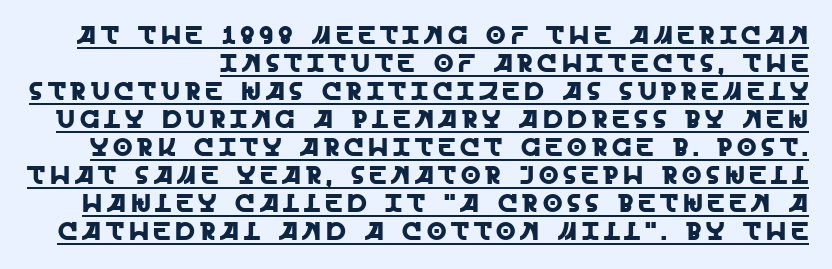
Q: Is the text italic (slanted)? A: No, it is upright.
Q: Is the text underlined? A: Yes.
Q: Is the spacing between lines tight, normal or loose? A: Tight.
